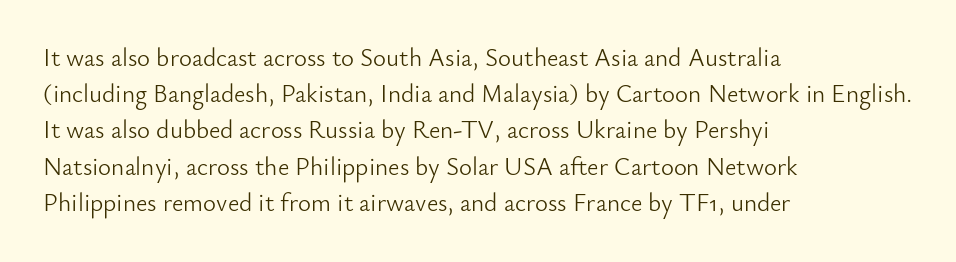
Q: Is the text bold? A: No.
Q: Is the text italic (slanted)? A: No, it is upright.
Q: Is the text underlined? A: No.
Q: How is the paragraph aligned? A: Left-aligned.
Q: Is the spacing between letters normal or unusually wide? A: Normal.
Q: Is the spacing between lines tight, normal or loose? A: Normal.
